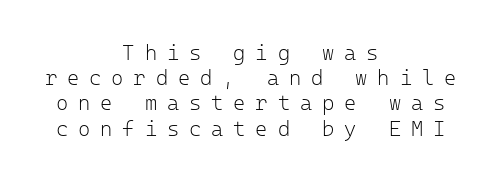
Q: Is the text bold? A: No.
Q: Is the text italic (slanted)? A: No, it is upright.
Q: Is the text underlined? A: No.
Q: How is the paragraph aligned? A: Centered.
Q: Is the spacing between letters normal or unusually wide? A: Unusually wide.
